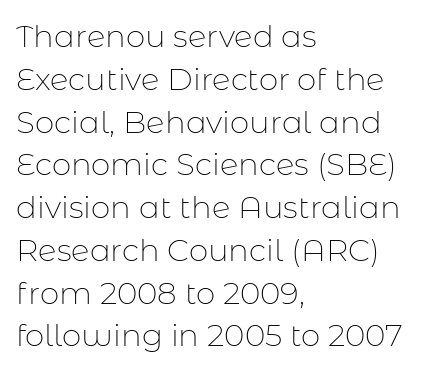
The image shows 31 px thin sans-serif type, upright; set left-aligned, normal line spacing (1.38x), normal letter spacing, not underlined; low stroke contrast and a medium x-height.
